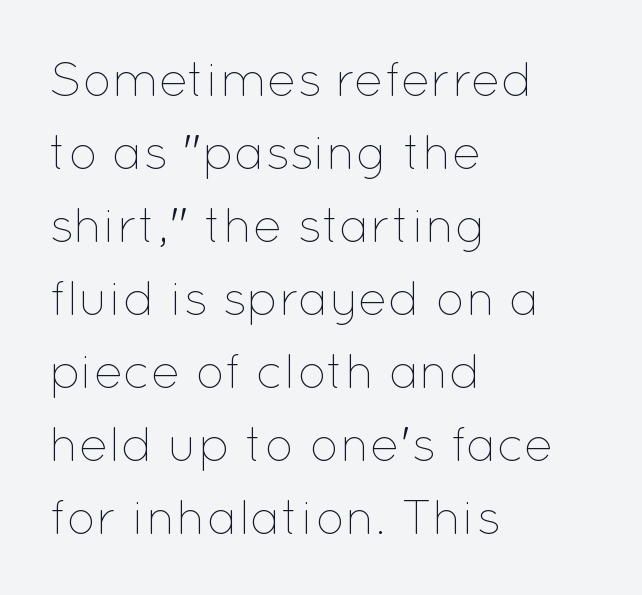
{"italic": "no", "bold": "no", "weight": "thin", "width": "normal", "stroke_contrast": "low", "x_height": "medium", "monospaced": "no", "underline": "no", "align": "left", "line_spacing": "normal", "line_spacing_ratio": 1.49, "letter_spacing": "normal", "letter_spacing_em": 0.0, "glyph_px": 49}
